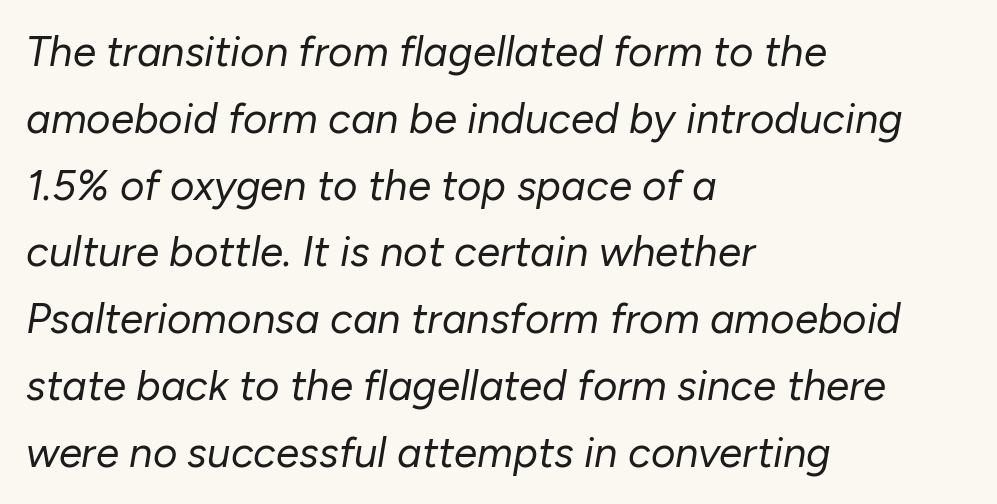
The image shows 42 px regular-weight type, italic (leaning right); set left-aligned, normal line spacing (1.59x), normal letter spacing, not underlined; low stroke contrast and a medium x-height.
